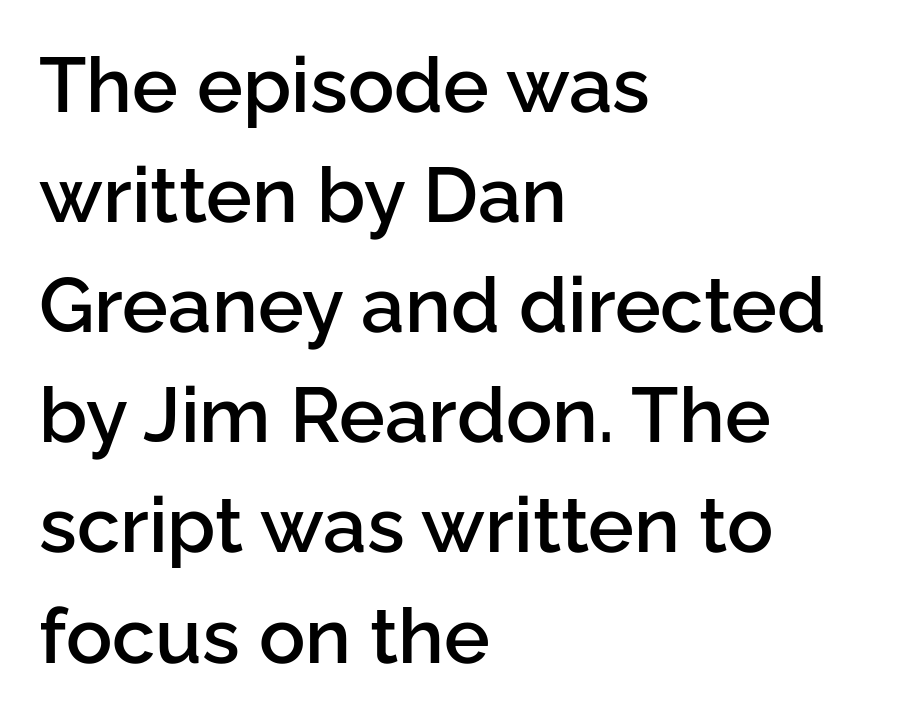
{"serif": "no", "italic": "no", "bold": "semi", "weight": "semibold", "width": "normal", "stroke_contrast": "low", "x_height": "medium", "monospaced": "no", "underline": "no", "align": "left", "line_spacing": "normal", "line_spacing_ratio": 1.43, "letter_spacing": "normal", "letter_spacing_em": 0.0, "glyph_px": 77}
